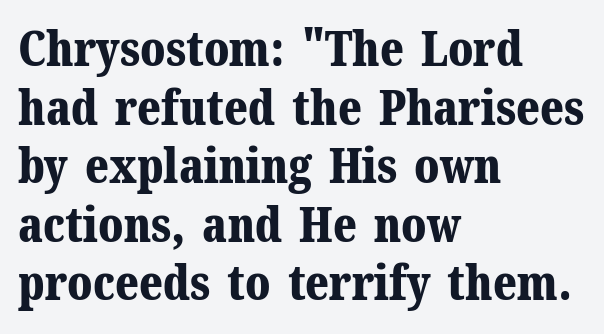
{"serif": "yes", "italic": "no", "bold": "yes", "weight": "bold", "width": "normal", "stroke_contrast": "medium", "x_height": "medium", "monospaced": "no", "underline": "no", "align": "left", "line_spacing_ratio": 1.22, "letter_spacing": "normal", "letter_spacing_em": 0.0, "glyph_px": 48}
